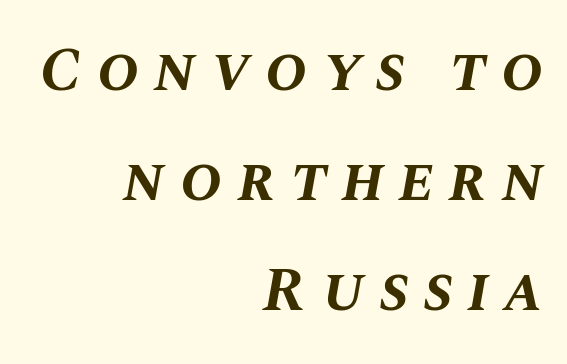
The image shows 63 px bold type, italic (leaning right); set right-aligned, line spacing 1.75x, unusually wide letter spacing (+0.24 em), not underlined; medium stroke contrast and a large x-height.
